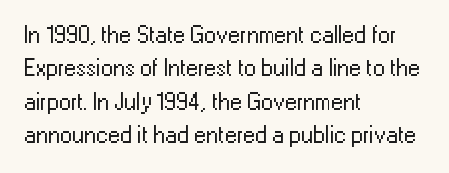
The letterforms sit at book weight or below. Posture: straight, roman, zero tilt. Tracking value appears to be zero — textbook default spacing. The passage shown stacks its lines at a standard gap. Is the block centered? No — it sits flush against the left margin. The foot of each line stays bare and open.
